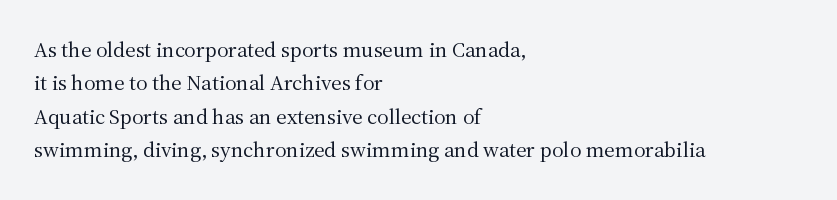
Summary of vertical rhythm: regular, with standard interline spacing. No extra ink here — the face is not bold. Quick note: not italic, upright. Horizontal alignment here is leftward, the default for most running prose.
